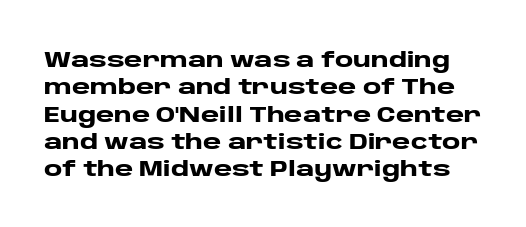
The image shows 22 px bold type, upright; set line spacing 1.24x, normal letter spacing, not underlined.
